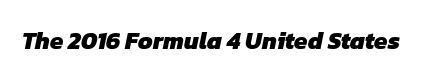
Standard letterfit; no display-style spreading of the glyphs. What weight is shown? A full bold with thick strokes. Has an underline been added? It has not.
